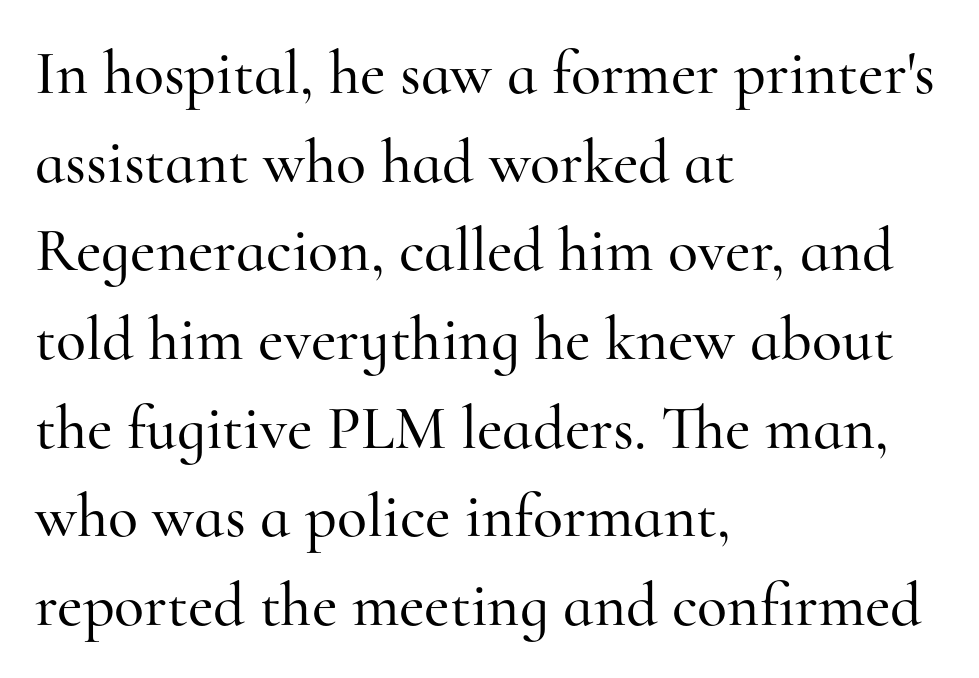
{"serif": "yes", "italic": "no", "width": "normal", "stroke_contrast": "high", "x_height": "small", "monospaced": "no", "underline": "no", "align": "left", "line_spacing": "normal", "line_spacing_ratio": 1.43, "letter_spacing": "normal", "letter_spacing_em": 0.0, "glyph_px": 62}
